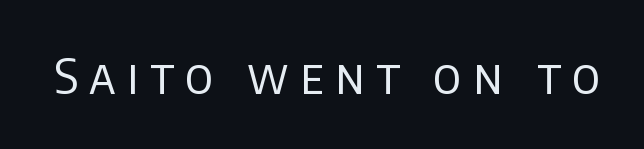
Stems and bowls with no extra thickness — not bold. You could only call the tracking loose — the letters float apart. A sans-serif font was chosen for this passage. The face used here is proportionally spaced, like ordinary book or web type.
